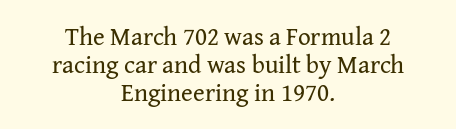
The image shows 25 px text type, upright; set centered, tight line spacing (1.13x), normal letter spacing, not underlined.
